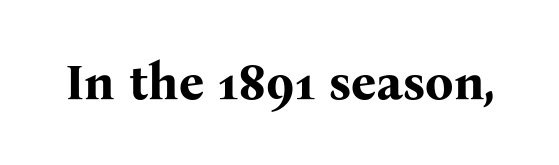
Nobody touched the tracking dial on this one. The passage shown is typed in a proportional face where columns would drift. Stroke thickness is high; the sample reads as a true bold. Quick note: underline off.
